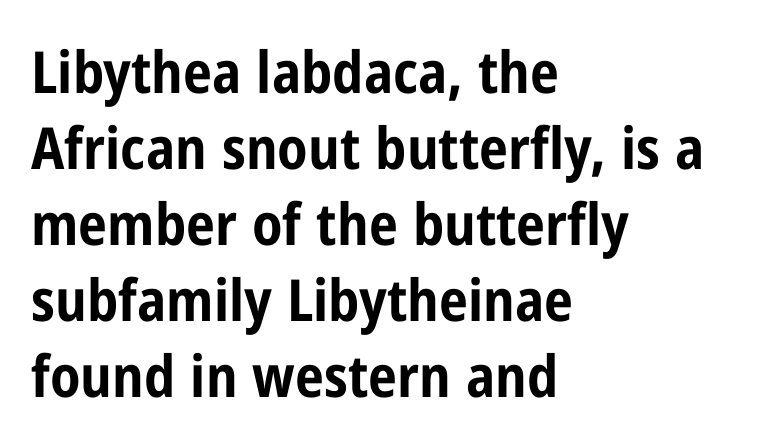
{"serif": "no", "italic": "no", "bold": "yes", "weight": "bold", "width": "condensed", "stroke_contrast": "low", "x_height": "medium", "monospaced": "no", "underline": "no", "align": "left", "line_spacing": "normal", "line_spacing_ratio": 1.31, "letter_spacing": "normal", "letter_spacing_em": 0.0, "glyph_px": 58}
